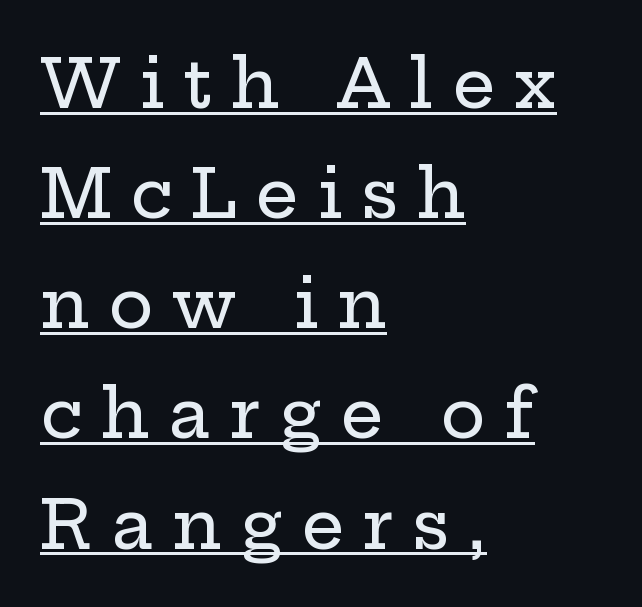
{"serif": "yes", "italic": "no", "width": "wide", "stroke_contrast": "low", "x_height": "medium", "monospaced": "no", "underline": "yes", "align": "left", "line_spacing": "normal", "line_spacing_ratio": 1.62, "letter_spacing": "wide", "letter_spacing_em": 0.27, "glyph_px": 68}
